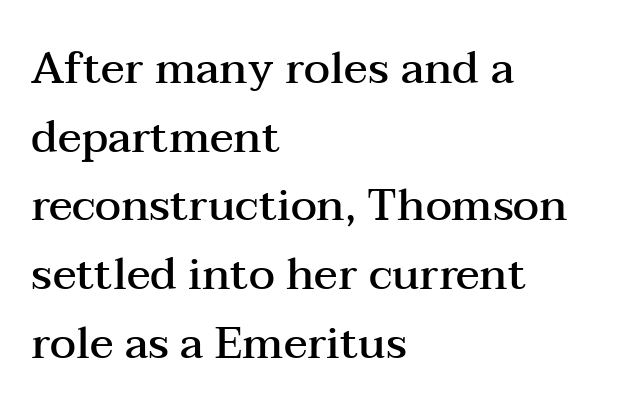
Q: Is the text bold? A: Semi-bold.
Q: Is the text italic (slanted)? A: No, it is upright.
Q: Is the typeface a serif or a sans-serif typeface? A: Serif.
Q: Is the text underlined? A: No.
Q: How is the paragraph aligned? A: Left-aligned.
Q: Is the spacing between letters normal or unusually wide? A: Normal.
Q: Is the spacing between lines tight, normal or loose? A: Normal.
Q: Width (condensed, normal, or wide)? A: Wide.
Q: Stroke contrast? A: Medium.
Q: x-height? A: Medium.
Q: Monospaced? A: No.
